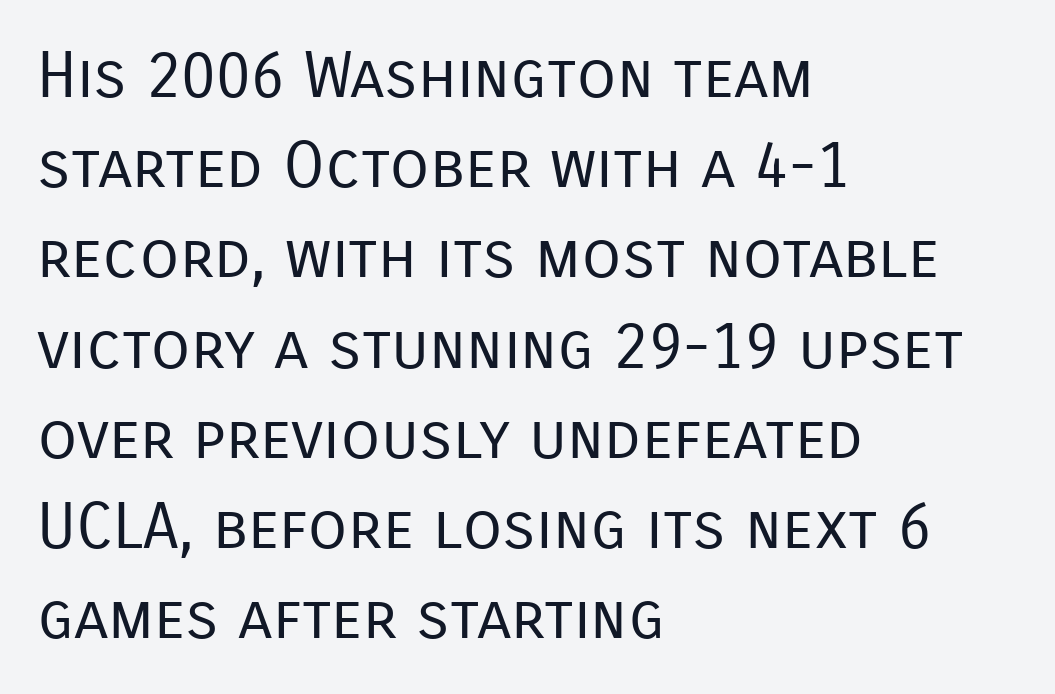
Q: Is the text bold? A: No.
Q: Is the text italic (slanted)? A: No, it is upright.
Q: Is the typeface a serif or a sans-serif typeface? A: Sans-serif.
Q: Is the text underlined? A: No.
Q: How is the paragraph aligned? A: Left-aligned.
Q: Is the spacing between letters normal or unusually wide? A: Normal.
Q: Is the spacing between lines tight, normal or loose? A: Normal.
Q: Width (condensed, normal, or wide)? A: Normal.
Q: Stroke contrast? A: Low.
Q: x-height? A: Medium.
Q: Monospaced? A: No.
